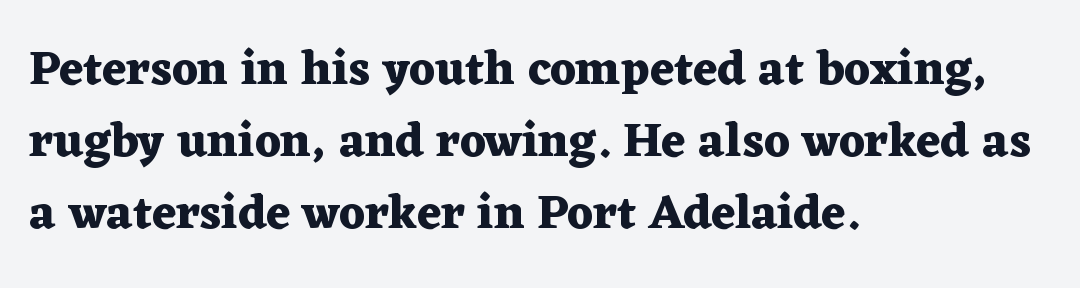
{"serif": "yes", "italic": "no", "bold": "yes", "weight": "heavy", "width": "wide", "stroke_contrast": "medium", "x_height": "medium", "monospaced": "no", "underline": "no", "align": "left", "line_spacing": "normal", "line_spacing_ratio": 1.5, "letter_spacing": "normal", "letter_spacing_em": 0.0, "glyph_px": 48}
